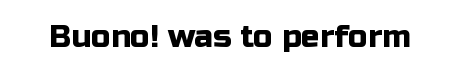
The image shows 31 px sans-serif type, upright; set normal letter spacing, not underlined; low stroke contrast and a medium x-height.
